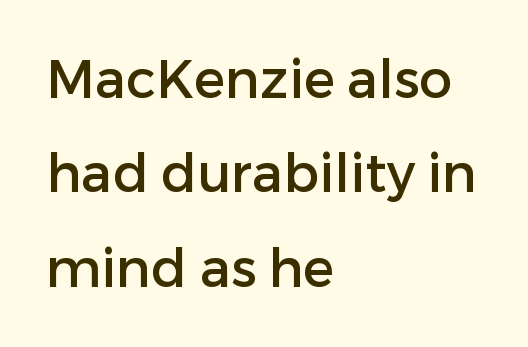
{"serif": "no", "italic": "no", "width": "normal", "stroke_contrast": "low", "x_height": "medium", "monospaced": "no", "underline": "no", "align": "left", "line_spacing_ratio": 1.78, "letter_spacing": "normal", "letter_spacing_em": 0.0, "glyph_px": 53}
